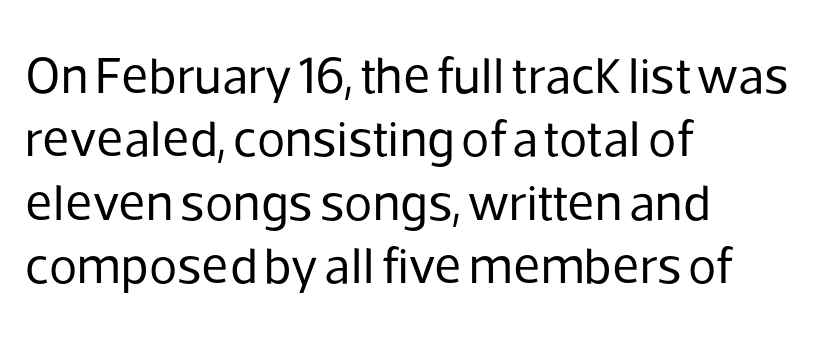
The image shows 52 px regular-weight sans-serif type, upright; set left-aligned, line spacing 1.22x, normal letter spacing, not underlined; low stroke contrast and a medium x-height.
